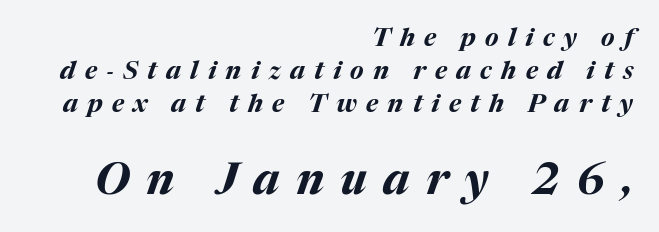
This is heavy type, rendered in bold. Any mark beneath the type? The region is blank. Spacing verdict: proportional, widths tailored to each character. The rows are spaced the way most documents space them. Reading down the block, your eye finds every line finishing at a fixed right position. This rendering widens character spacing well past its baseline value.
